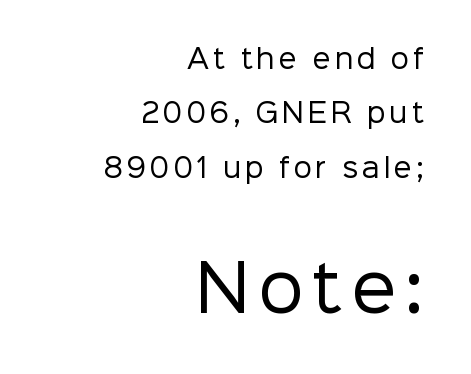
The image shows 64 px regular-weight sans-serif type, upright; set right-aligned, loose line spacing (2.09x), not underlined; the second (bottom) block is 2.46x larger; low stroke contrast and a medium x-height.
